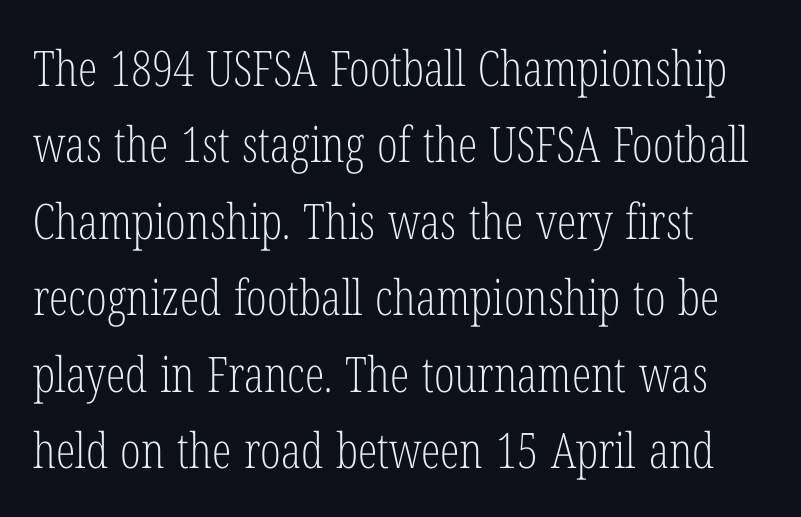
These lines are rendered in a variable-pitch font. In terms of letterform style, serifs are clearly present. The strokes are not fattened; the text isn't bold. Clear beneath every line of the passage.
